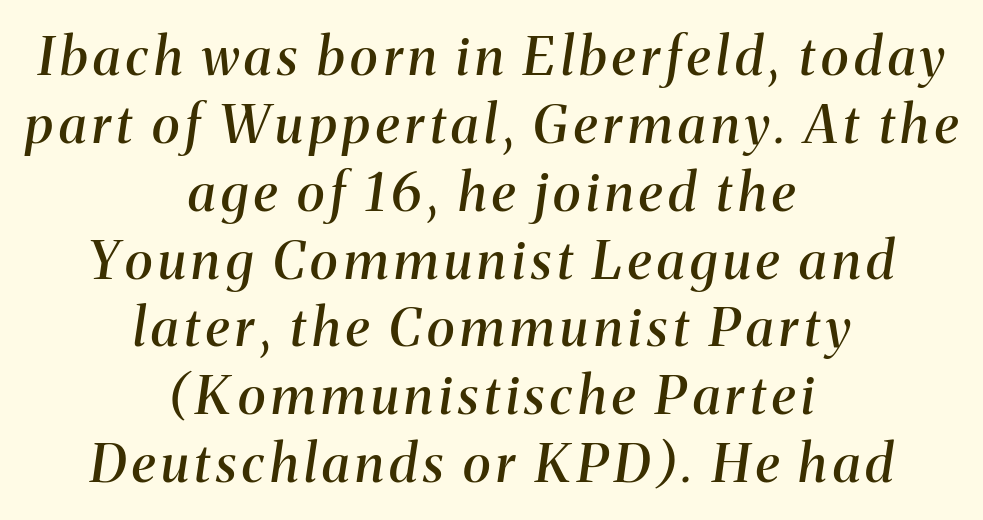
{"serif": "yes", "italic": "yes", "lean": "right", "slant_degrees": 8, "bold": "semi", "weight": "semibold", "width": "normal", "stroke_contrast": "medium", "x_height": "medium", "monospaced": "no", "underline": "no", "align": "center", "line_spacing": "normal", "line_spacing_ratio": 1.28, "glyph_px": 53}
